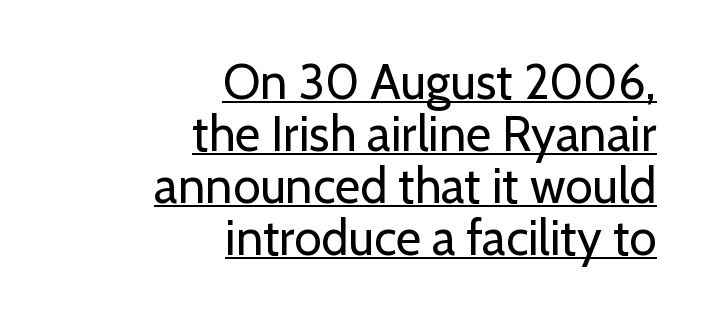
Is there much room between lines? No — they nearly touch. Serif or sans? Sans — the stroke terminals are bare. Unlike italic type, these characters show no tilt at all. These lines stack with their right ends in a neat column.
